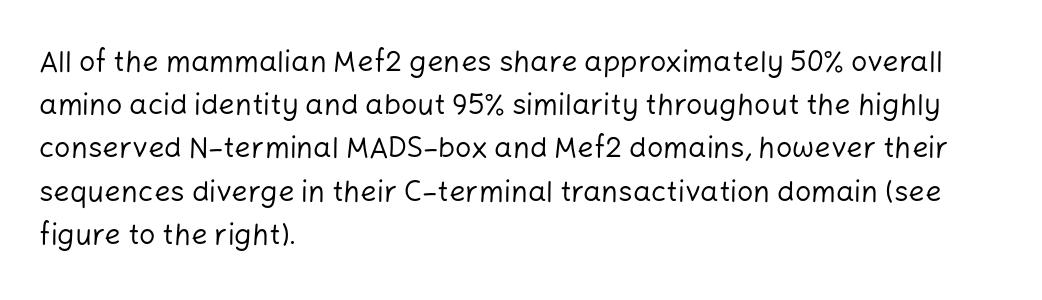
{"serif": "no", "italic": "no", "bold": "no", "weight": "regular", "width": "normal", "stroke_contrast": "low", "x_height": "medium", "monospaced": "no", "underline": "no", "align": "left", "line_spacing": "normal", "line_spacing_ratio": 1.49, "letter_spacing": "normal", "letter_spacing_em": 0.0, "glyph_px": 29}
